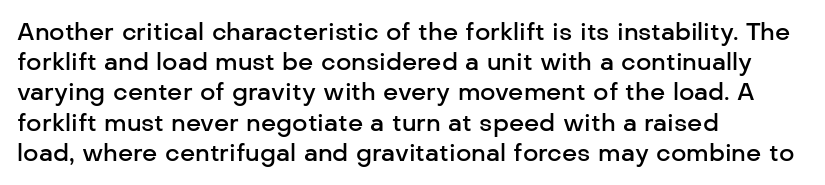
These lines are set flush left with a ragged right edge. Reading down the column, the eye jumps a familiar distance to each next line. The face used here is a semibold: visibly heavier than regular, lighter than bold. The specimen omits any rule beneath the text block's lines. Spacing between characters is what you'd get straight out of the box.
